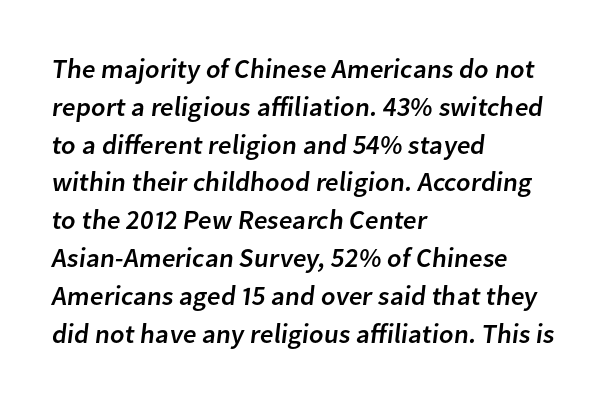
The image shows 27 px text type; set left-aligned, normal line spacing (1.4x), normal letter spacing, not underlined.
